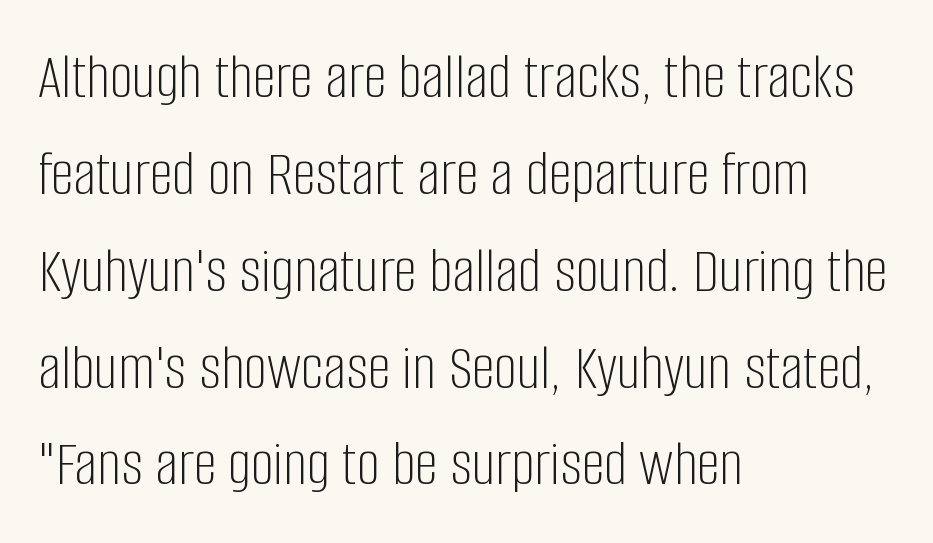
Q: Is the text bold? A: No.
Q: Is the text italic (slanted)? A: No, it is upright.
Q: Is the typeface a serif or a sans-serif typeface? A: Sans-serif.
Q: Is the text underlined? A: No.
Q: How is the paragraph aligned? A: Left-aligned.
Q: Is the spacing between letters normal or unusually wide? A: Normal.
Q: Is the spacing between lines tight, normal or loose? A: Normal.
Q: Width (condensed, normal, or wide)? A: Condensed.
Q: Stroke contrast? A: Low.
Q: x-height? A: Large.
Q: Monospaced? A: No.
